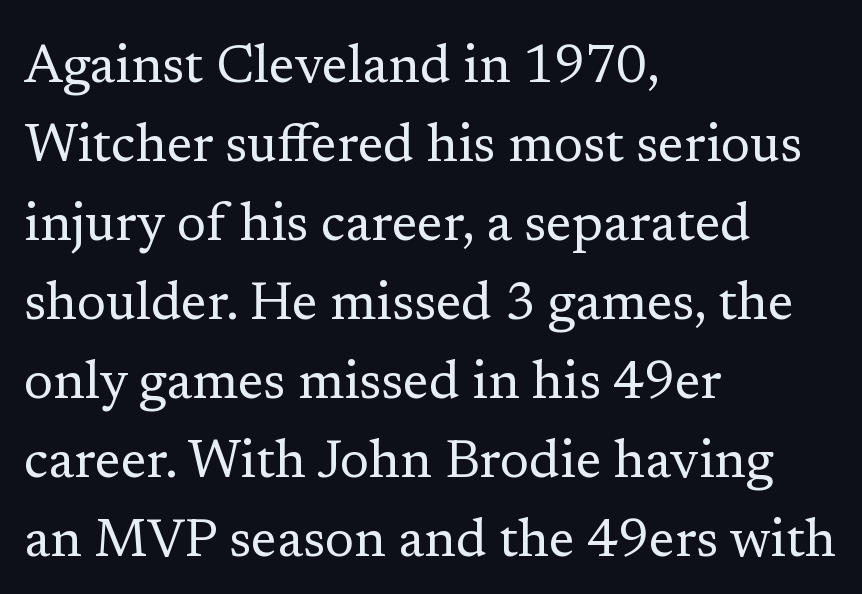
Underlining? Definitely not there. Honestly, the letter spacing is just normal — you wouldn't notice it. This sample is left-justified, so line endings fall wherever the words run out. Posture: straight, roman, zero tilt. The passage shown is typed in a proportional face where columns would drift. The designer left line spacing at the default.
